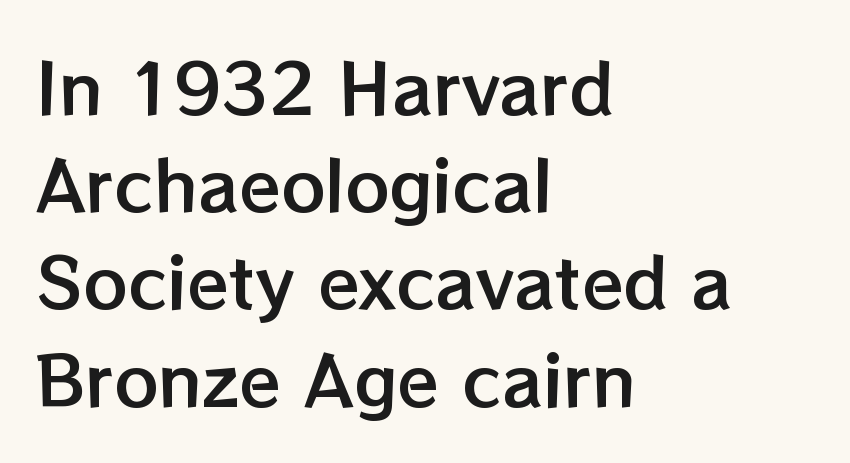
{"italic": "no", "width": "normal", "stroke_contrast": "low", "x_height": "medium", "monospaced": "no", "underline": "no", "align": "left", "line_spacing": "normal", "line_spacing_ratio": 1.43, "letter_spacing": "normal", "letter_spacing_em": 0.0, "glyph_px": 68}
